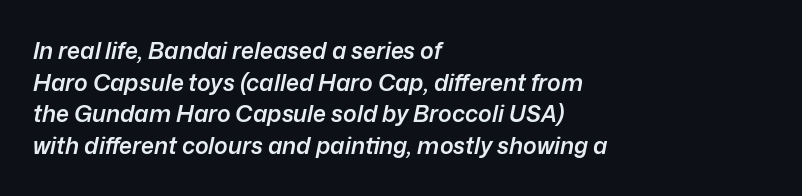
The image shows 23 px text type, italic (leaning right); set left-aligned, normal line spacing (1.38x), normal letter spacing, not underlined.
